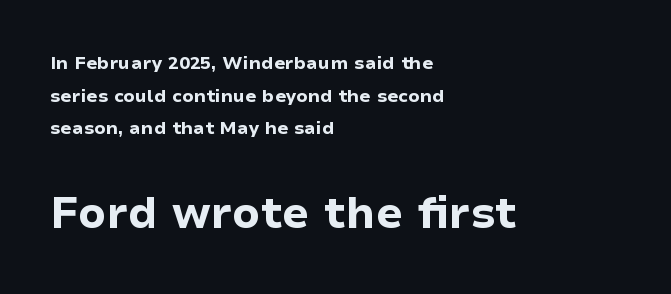
Q: Is the text bold? A: Yes.
Q: Is the text italic (slanted)? A: No, it is upright.
Q: Is the typeface a serif or a sans-serif typeface? A: Sans-serif.
Q: Is the text underlined? A: No.
Q: How is the paragraph aligned? A: Left-aligned.
Q: Is the spacing between letters normal or unusually wide? A: Normal.
Q: Which block of text is set in a larger size, the first (top) or the second (bottom)? A: The second (bottom) one.
Q: Width (condensed, normal, or wide)? A: Normal.
Q: Stroke contrast? A: Low.
Q: x-height? A: Medium.
Q: Monospaced? A: No.
